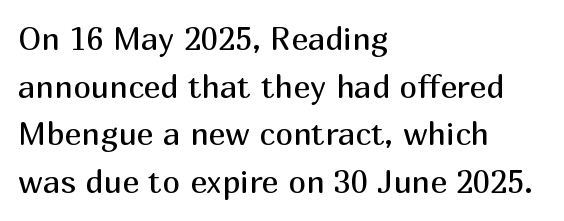
{"serif": "no", "italic": "no", "bold": "no", "weight": "regular", "width": "normal", "stroke_contrast": "medium", "x_height": "medium", "monospaced": "no", "underline": "no", "align": "left", "line_spacing": "normal", "line_spacing_ratio": 1.49, "letter_spacing": "normal", "letter_spacing_em": 0.0, "glyph_px": 32}
